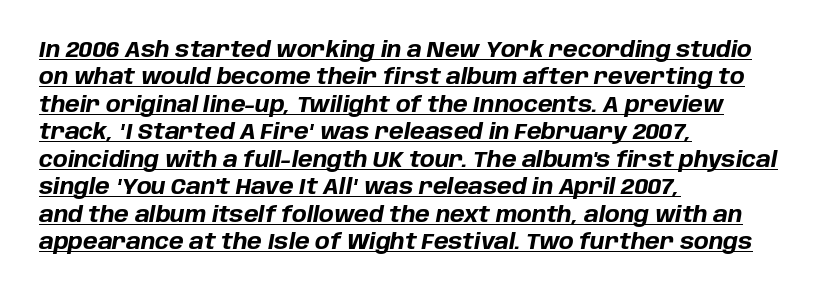
Emphasis-style slanted type is in use. Rows of type keep a routine distance in the vertical direction. Does the weight exceed regular? Yes, all the way to bold. Line beginnings align vertically; line endings do not. A continuous stroke trails under the words, as in a hyperlink.
